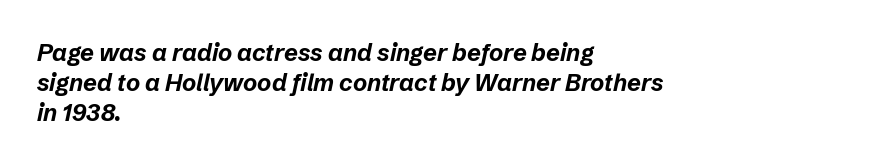
The image shows 24 px bold type, italic (leaning right); set left-aligned, normal line spacing (1.26x), normal letter spacing, not underlined.
